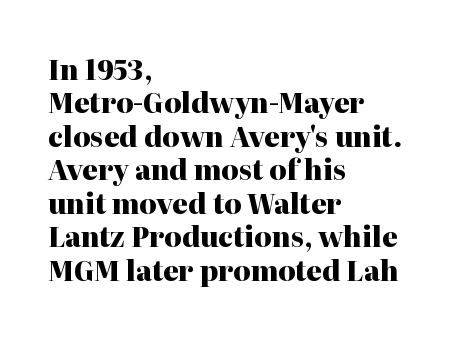
Q: Is the text bold? A: Yes.
Q: Is the text italic (slanted)? A: No, it is upright.
Q: Is the text underlined? A: No.
Q: How is the paragraph aligned? A: Left-aligned.
Q: Is the spacing between letters normal or unusually wide? A: Normal.
